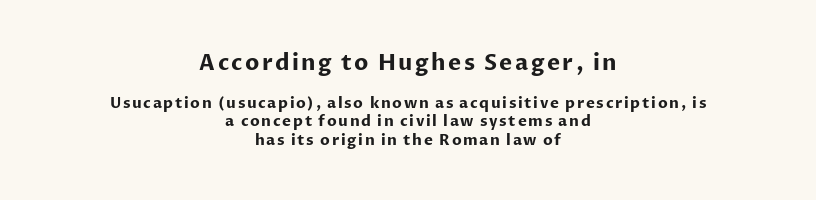
Q: Is the text bold? A: Yes.
Q: Is the text italic (slanted)? A: No, it is upright.
Q: Is the text underlined? A: No.
Q: How is the paragraph aligned? A: Centered.
Q: Which block of text is set in a larger size, the first (top) or the second (bottom)? A: The first (top) one.
